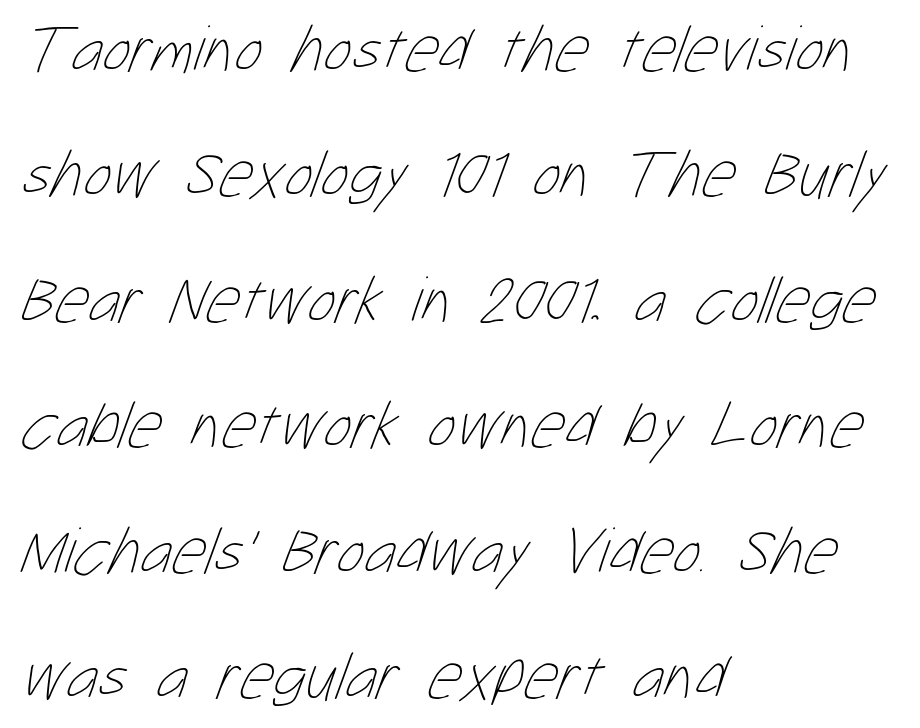
Q: Is the text bold? A: No.
Q: Is the text underlined? A: No.
Q: How is the paragraph aligned? A: Left-aligned.
Q: Is the spacing between letters normal or unusually wide? A: Normal.
Q: Is the spacing between lines tight, normal or loose? A: Loose.
Q: Width (condensed, normal, or wide)? A: Condensed.
Q: Stroke contrast? A: Low.
Q: x-height? A: Medium.
Q: Monospaced? A: No.
